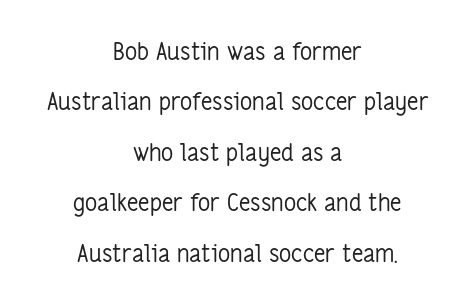
Q: Is the text bold? A: No.
Q: Is the text italic (slanted)? A: No, it is upright.
Q: Is the text underlined? A: No.
Q: How is the paragraph aligned? A: Centered.
Q: Is the spacing between letters normal or unusually wide? A: Normal.
Q: Is the spacing between lines tight, normal or loose? A: Loose.
